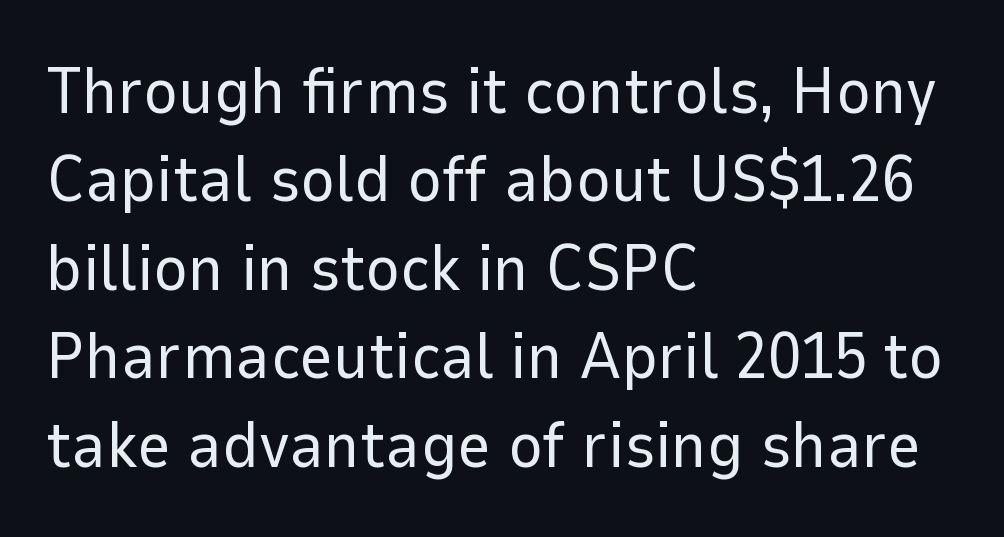
{"serif": "no", "italic": "no", "bold": "no", "weight": "regular", "width": "normal", "stroke_contrast": "low", "x_height": "medium", "monospaced": "no", "underline": "no", "align": "left", "line_spacing": "normal", "line_spacing_ratio": 1.34, "letter_spacing": "normal", "letter_spacing_em": 0.0, "glyph_px": 66}
